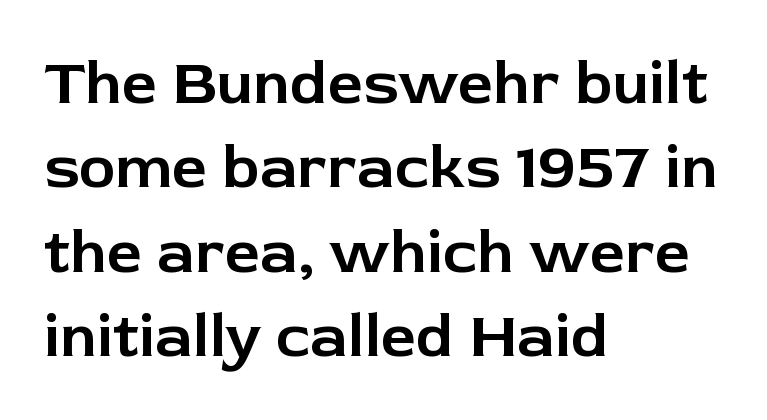
Honestly, the letter spacing is just normal — you wouldn't notice it. The font family rendered here belongs to the sans-serif group. Has an underline been added? It has not. Upright lettering throughout. The block of text has a typical density, with ordinary space between rows. These lines are rendered in a variable-pitch font.
